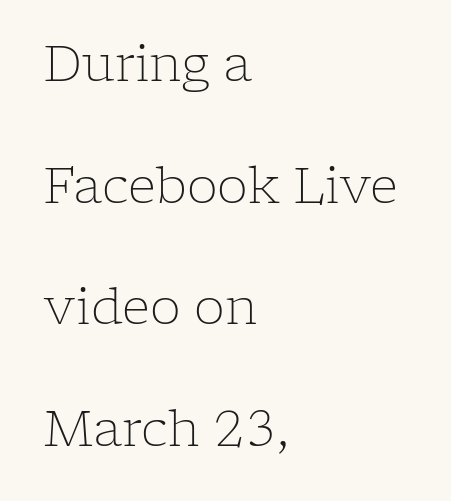
No chunkiness to these letters — they're not bold. This rendering leaves character spacing at its baseline value. Quick note: interline space is abundant. These lines are set flush left with a ragged right edge. The letters carry serifs — small finishing strokes at the ends of their stems.
